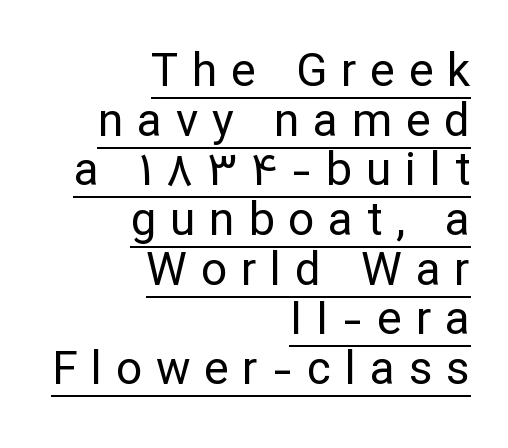
The image shows 46 px regular-weight sans-serif type, upright; set right-aligned, tight line spacing (1.08x), unusually wide letter spacing (+0.3 em), underlined; low stroke contrast and a medium x-height.
